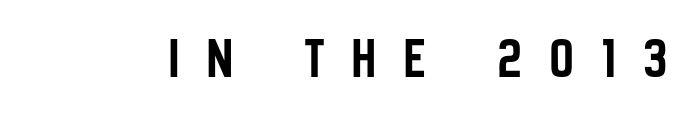
{"serif": "no", "italic": "no", "width": "condensed", "stroke_contrast": "low", "x_height": "large", "monospaced": "no", "underline": "no", "letter_spacing": "wide", "letter_spacing_em": 0.49, "glyph_px": 58}
